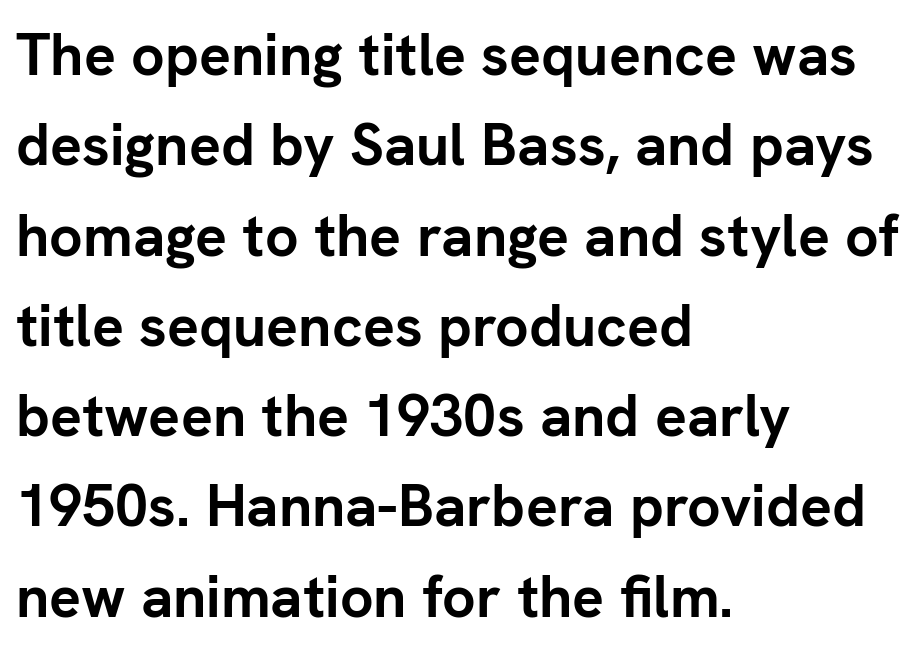
The image shows 59 px semibold sans-serif type, upright; set left-aligned, normal line spacing (1.53x), normal letter spacing, not underlined; low stroke contrast and a medium x-height.
